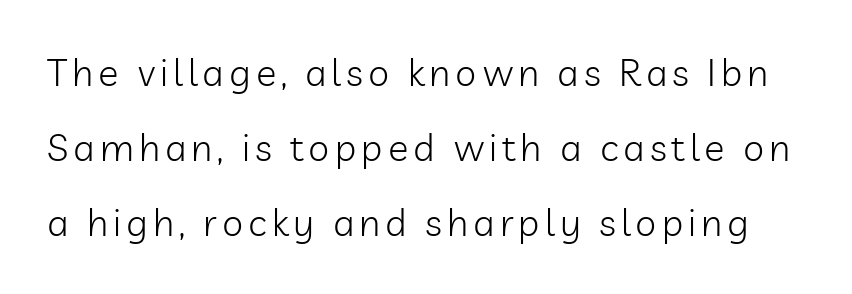
Q: Is the text bold? A: No.
Q: Is the text italic (slanted)? A: No, it is upright.
Q: Is the typeface a serif or a sans-serif typeface? A: Sans-serif.
Q: Is the text underlined? A: No.
Q: Is the spacing between lines tight, normal or loose? A: Loose.
Q: Width (condensed, normal, or wide)? A: Normal.
Q: Stroke contrast? A: Low.
Q: x-height? A: Medium.
Q: Monospaced? A: No.
